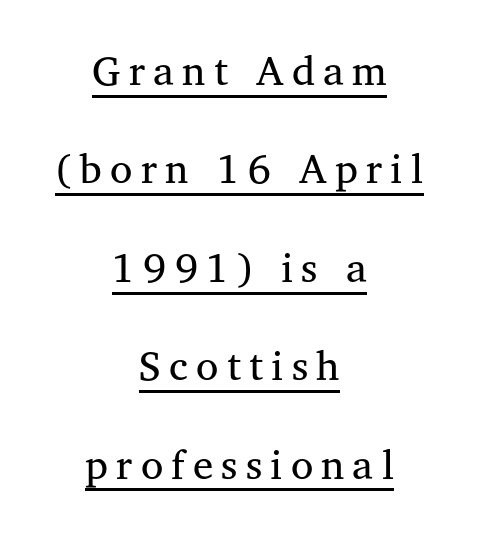
Q: Is the text bold? A: No.
Q: Is the text italic (slanted)? A: No, it is upright.
Q: Is the typeface a serif or a sans-serif typeface? A: Serif.
Q: Is the text underlined? A: Yes.
Q: How is the paragraph aligned? A: Centered.
Q: Is the spacing between letters normal or unusually wide? A: Unusually wide.
Q: Is the spacing between lines tight, normal or loose? A: Loose.
Q: Width (condensed, normal, or wide)? A: Normal.
Q: Stroke contrast? A: Medium.
Q: x-height? A: Medium.
Q: Monospaced? A: No.
